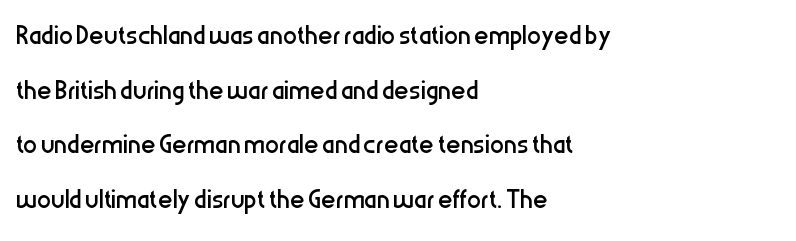
Q: Is the text bold? A: No.
Q: Is the text italic (slanted)? A: No, it is upright.
Q: Is the typeface a serif or a sans-serif typeface? A: Sans-serif.
Q: Is the text underlined? A: No.
Q: How is the paragraph aligned? A: Left-aligned.
Q: Is the spacing between letters normal or unusually wide? A: Normal.
Q: Is the spacing between lines tight, normal or loose? A: Normal.
Q: Width (condensed, normal, or wide)? A: Condensed.
Q: Stroke contrast? A: Low.
Q: x-height? A: Medium.
Q: Monospaced? A: No.
